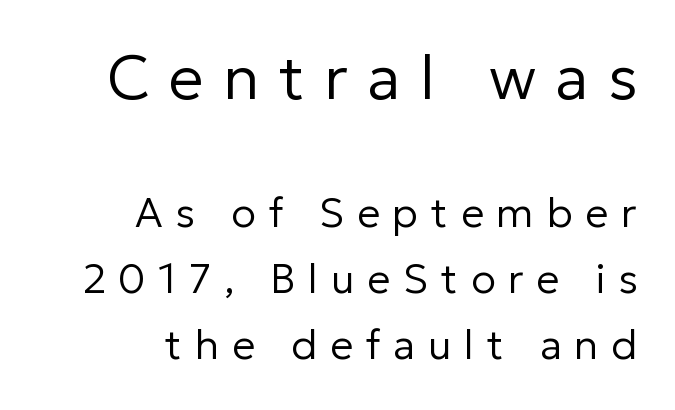
The image shows 62 px regular-weight sans-serif type, upright; set right-aligned, normal line spacing (1.61x), unusually wide letter spacing (+0.31 em), not underlined; the first (top) block is 1.51x larger; low stroke contrast and a medium x-height.
